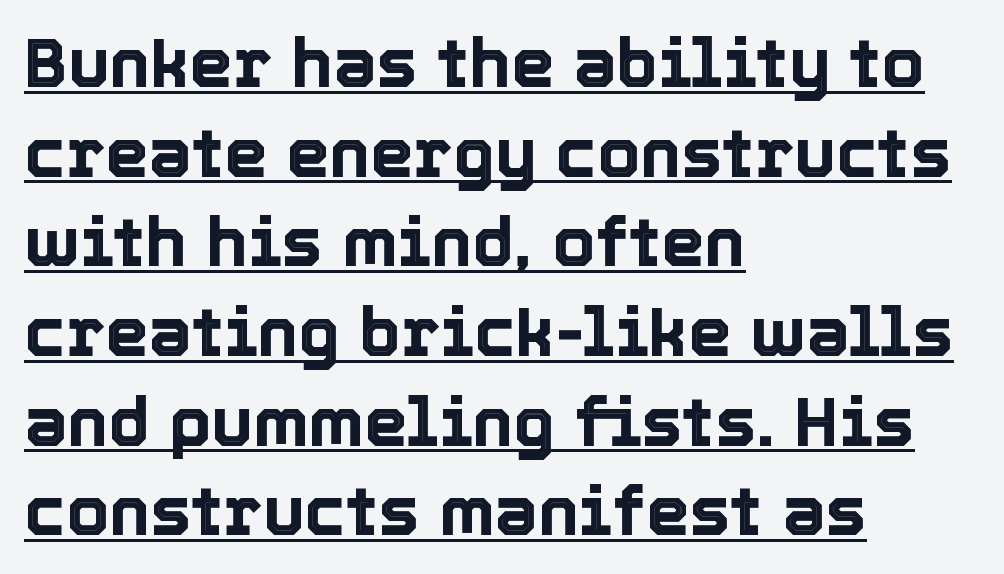
Observe the ordinary spacing: letters are neighbours, not strangers. Spacing verdict: proportional, widths tailored to each character. Every character sits straight up, as roman type does. The setting favours the left margin, as ordinary paragraphs usually do. Is there an underline? Yes — a line sits under the letters. Regarding leading, the lines here are spaced in the standard way.
